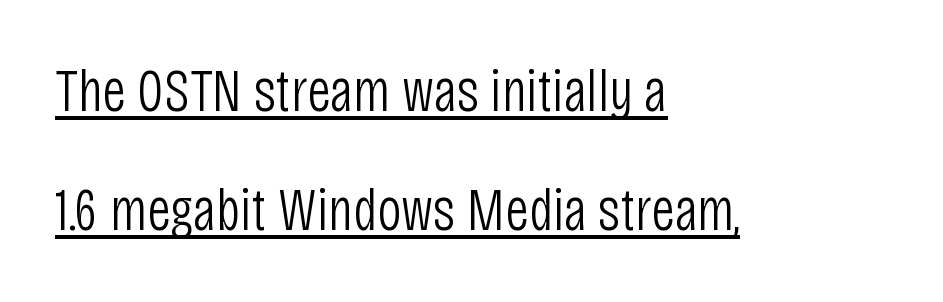
The image shows 60 px light, condensed sans-serif type, upright; set left-aligned, loose line spacing (1.98x), normal letter spacing, underlined; low stroke contrast and a large x-height.
